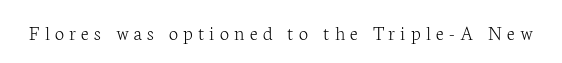
The image shows 21 px text type, upright; set unusually wide letter spacing (+0.25 em), not underlined.
